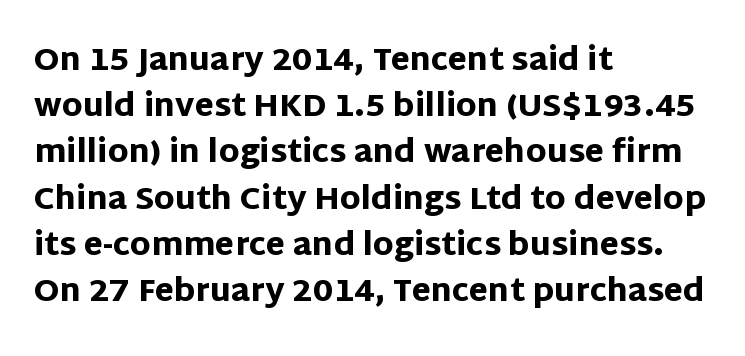
Alignment: flush left. Spacing between characters is what you'd get straight out of the box. The rendering uses natural spacing where letterforms have individual widths. A roman cut, with each character standing at attention.
